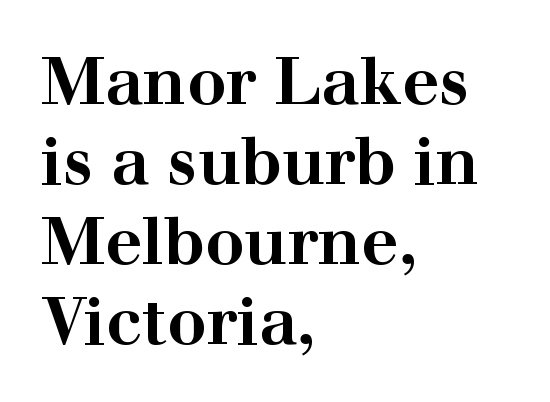
The image shows 65 px bold, wide serif type, upright; set left-aligned, line spacing 1.23x, normal letter spacing, not underlined; high stroke contrast and a medium x-height.
